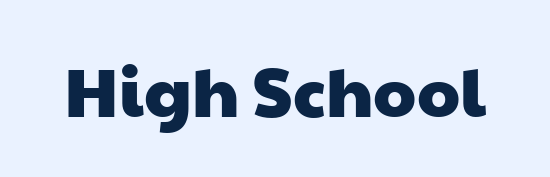
Does extra space separate the letters? No, they use regular spacing. Only glyphs here, with clear space below each row. The font family rendered here belongs to the sans-serif group. The passage shown is typed in a proportional face where columns would drift.
